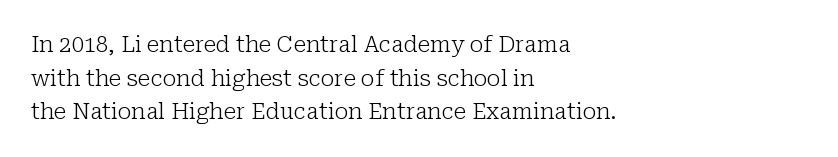
The image shows 22 px text type, upright; set left-aligned, normal line spacing (1.53x), normal letter spacing, not underlined.
